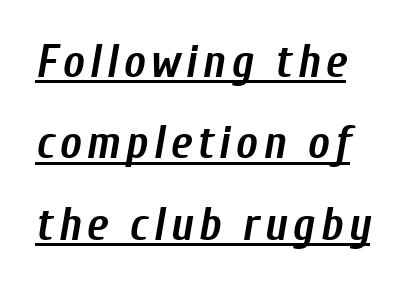
The image shows 46 px semibold, condensed type, italic (leaning right); set line spacing 1.77x, underlined; low stroke contrast and a medium x-height.
